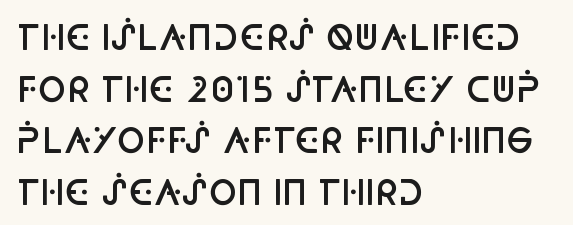
The axis of the letterforms is exactly vertical. Successive baselines arrive at the customary interval. The font is running at a semibold setting, under full bold. Nothing unusual about the tracking: characters are spaced as the font intends.
